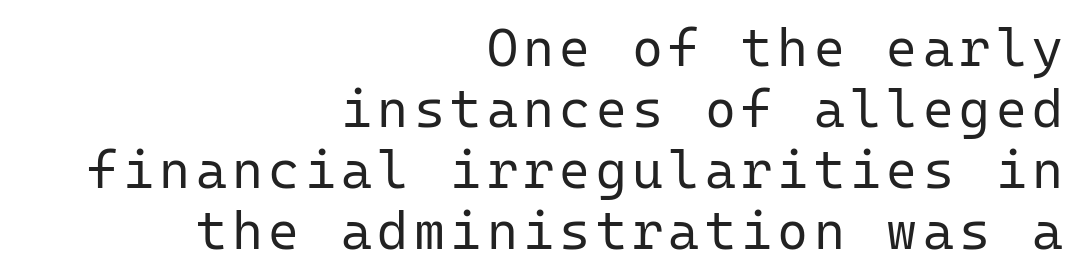
Q: Is the text bold? A: No.
Q: Is the text italic (slanted)? A: No, it is upright.
Q: Is the typeface a serif or a sans-serif typeface? A: Sans-serif.
Q: Is the text underlined? A: No.
Q: How is the paragraph aligned? A: Right-aligned.
Q: Is the spacing between lines tight, normal or loose? A: Tight.
Q: Width (condensed, normal, or wide)? A: Normal.
Q: Stroke contrast? A: Low.
Q: x-height? A: Medium.
Q: Monospaced? A: Yes.
